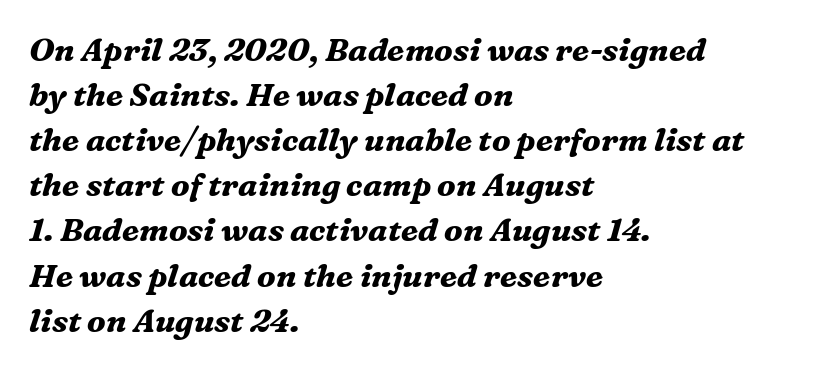
Q: Is the text bold? A: Yes.
Q: Is the text italic (slanted)? A: Yes, it leans right by about 16 degrees.
Q: Is the typeface a serif or a sans-serif typeface? A: Serif.
Q: Is the text underlined? A: No.
Q: How is the paragraph aligned? A: Left-aligned.
Q: Is the spacing between letters normal or unusually wide? A: Normal.
Q: Is the spacing between lines tight, normal or loose? A: Normal.
Q: Width (condensed, normal, or wide)? A: Normal.
Q: Stroke contrast? A: Medium.
Q: x-height? A: Medium.
Q: Monospaced? A: No.
